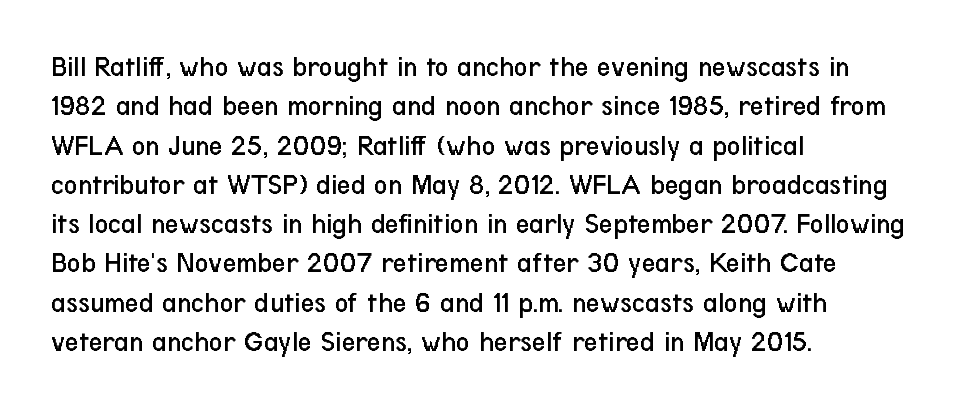
Q: Is the text bold? A: No.
Q: Is the text italic (slanted)? A: No, it is upright.
Q: Is the typeface a serif or a sans-serif typeface? A: Sans-serif.
Q: Is the text underlined? A: No.
Q: How is the paragraph aligned? A: Left-aligned.
Q: Is the spacing between letters normal or unusually wide? A: Normal.
Q: Is the spacing between lines tight, normal or loose? A: Normal.
Q: Width (condensed, normal, or wide)? A: Condensed.
Q: Stroke contrast? A: Low.
Q: x-height? A: Medium.
Q: Monospaced? A: No.
